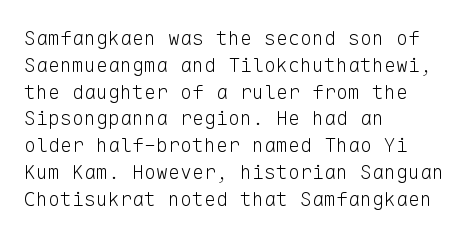
The image shows 20 px text type, upright; set left-aligned, normal line spacing (1.34x), normal letter spacing, not underlined.
